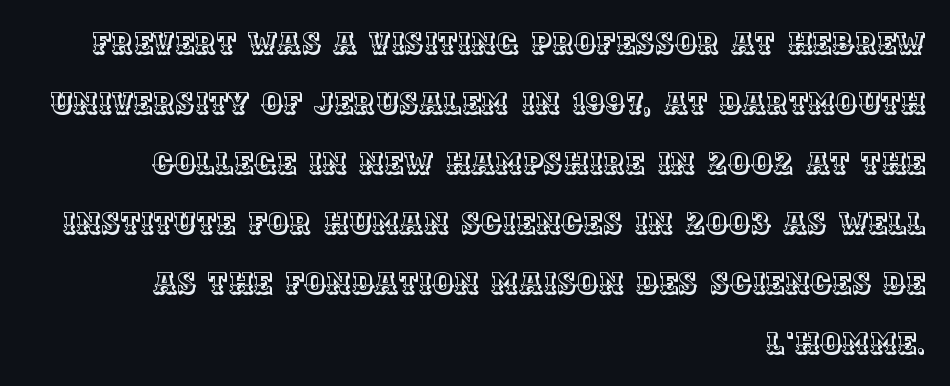
Q: Is the text italic (slanted)? A: No, it is upright.
Q: Is the text underlined? A: No.
Q: How is the paragraph aligned? A: Right-aligned.
Q: Is the spacing between letters normal or unusually wide? A: Normal.
Q: Is the spacing between lines tight, normal or loose? A: Loose.
Q: Width (condensed, normal, or wide)? A: Normal.
Q: x-height? A: Large.
Q: Monospaced? A: No.
